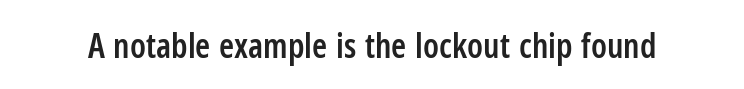
Q: Is the text bold? A: Semi-bold.
Q: Is the text italic (slanted)? A: No, it is upright.
Q: Is the typeface a serif or a sans-serif typeface? A: Sans-serif.
Q: Is the text underlined? A: No.
Q: Is the spacing between letters normal or unusually wide? A: Normal.
Q: Width (condensed, normal, or wide)? A: Condensed.
Q: Stroke contrast? A: Low.
Q: x-height? A: Medium.
Q: Monospaced? A: No.
